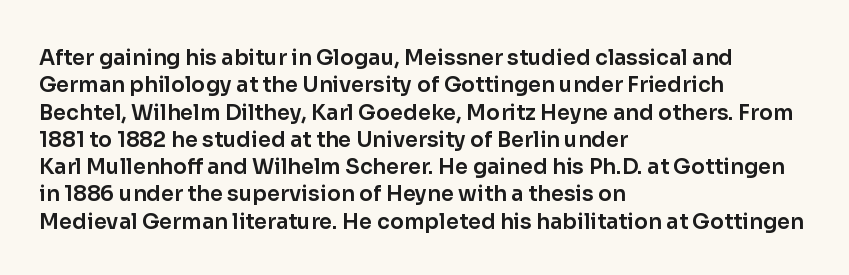
{"italic": "no", "underline": "no", "align": "left", "line_spacing": "normal", "line_spacing_ratio": 1.3, "letter_spacing": "normal", "letter_spacing_em": 0.0, "glyph_px": 21}
